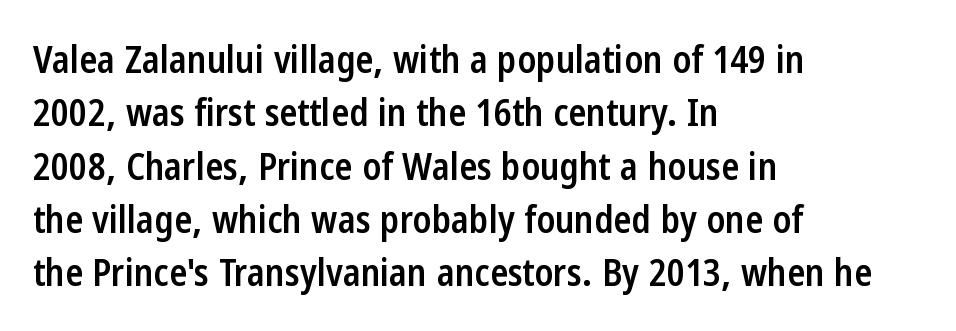
The image shows 37 px semibold, condensed sans-serif type, upright; set left-aligned, normal line spacing (1.44x), normal letter spacing, not underlined; low stroke contrast and a medium x-height.
